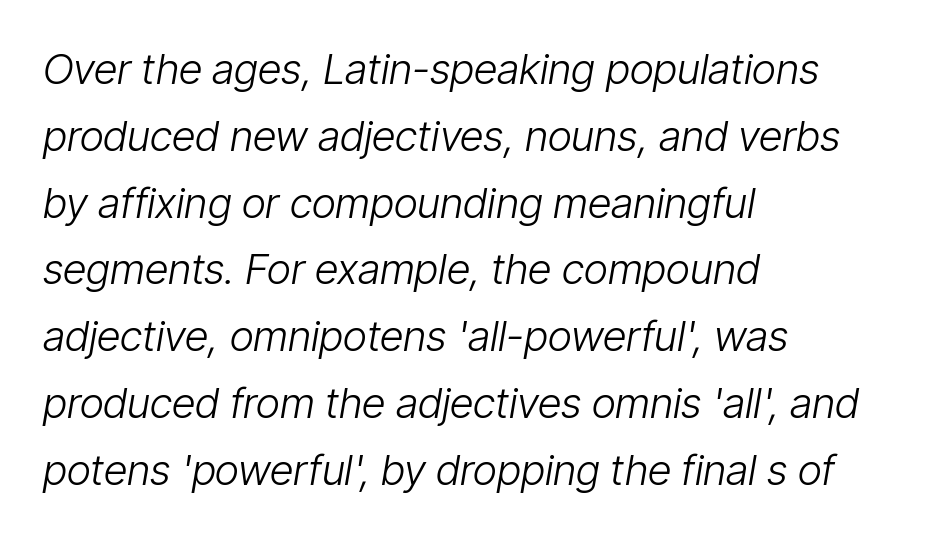
Q: Is the text bold? A: No.
Q: Is the text italic (slanted)? A: Yes, it leans right by about 9 degrees.
Q: Is the text underlined? A: No.
Q: How is the paragraph aligned? A: Left-aligned.
Q: Is the spacing between letters normal or unusually wide? A: Normal.
Q: Is the spacing between lines tight, normal or loose? A: Normal.
Q: Width (condensed, normal, or wide)? A: Condensed.
Q: Stroke contrast? A: Low.
Q: x-height? A: Medium.
Q: Monospaced? A: No.
